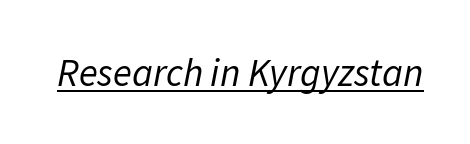
Heaviness? Minimal to ordinary, like unemphasized prose. This is oblique type, the kind used for emphasis or titles. Emphasis is given by a line drawn under the lettering. Do the characters align in a grid? No, the font is proportional. There is no visible air inserted between adjacent glyphs.
